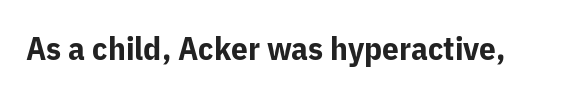
{"serif": "no", "italic": "no", "bold": "yes", "weight": "bold", "width": "normal", "stroke_contrast": "low", "x_height": "medium", "monospaced": "no", "underline": "no", "letter_spacing": "normal", "letter_spacing_em": 0.0, "glyph_px": 33}
